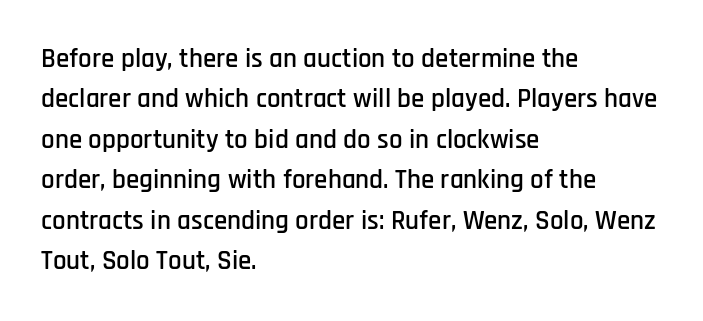
The image shows 27 px text type, upright; set left-aligned, normal line spacing (1.5x), normal letter spacing, not underlined.
